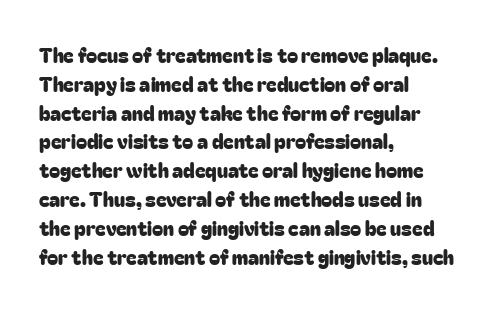
The image shows 20 px text type, upright; set left-aligned, normal line spacing (1.44x), normal letter spacing, not underlined.
